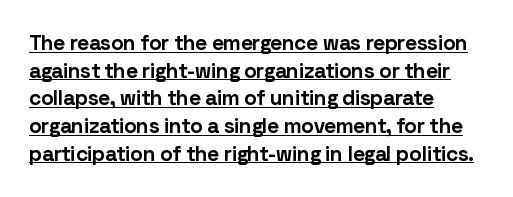
The image shows 21 px bold type, upright; set left-aligned, normal line spacing (1.32x), normal letter spacing, underlined.
